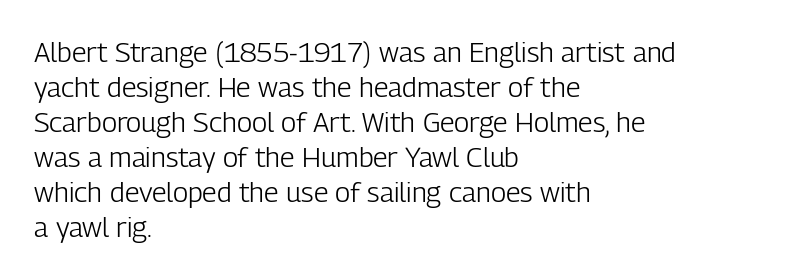
{"serif": "no", "italic": "no", "bold": "no", "weight": "light", "width": "condensed", "stroke_contrast": "low", "x_height": "medium", "monospaced": "no", "underline": "no", "align": "left", "line_spacing": "normal", "line_spacing_ratio": 1.25, "letter_spacing": "normal", "letter_spacing_em": 0.0, "glyph_px": 28}
